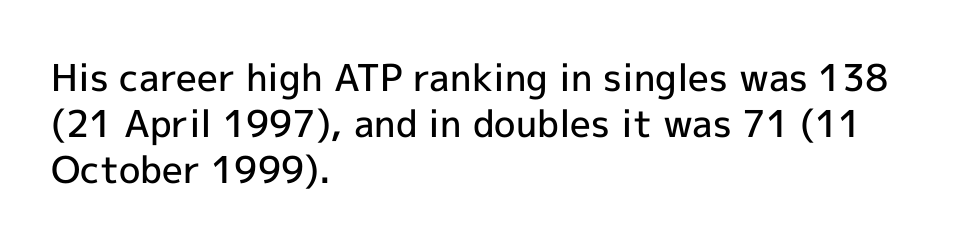
Students, observe: this is what conventionally led text looks like. Does the weight exceed regular? Yes, but only to semibold. Tall strokes in this sample are plumb rather than angled. The area under the type is left untouched. In terms of letterspacing, this is plain default setting. Horizontal alignment here is leftward, the default for most running prose.
